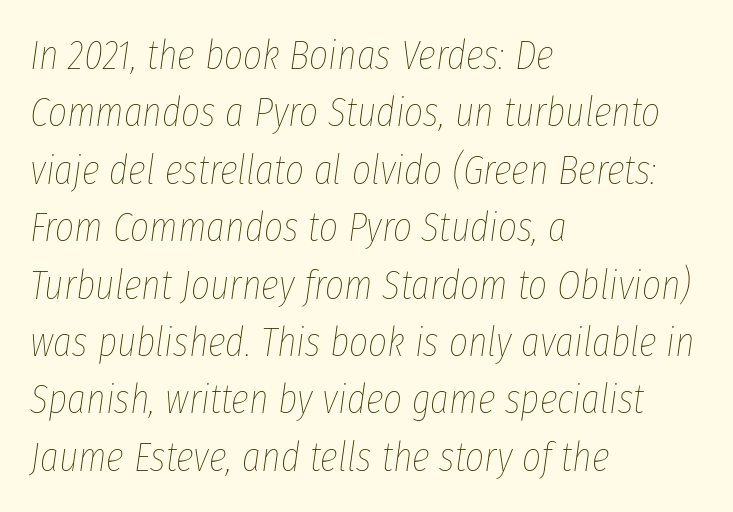
The image shows 41 px thin, condensed type, italic (leaning right); set left-aligned, normal line spacing (1.4x), normal letter spacing, not underlined; low stroke contrast and a medium x-height.
